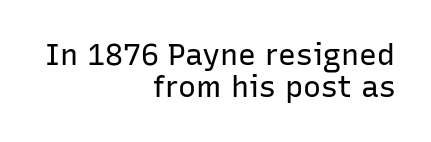
{"serif": "no", "italic": "no", "bold": "no", "weight": "regular", "width": "normal", "stroke_contrast": "low", "x_height": "medium", "monospaced": "no", "underline": "no", "align": "right", "line_spacing": "tight", "line_spacing_ratio": 1.08, "letter_spacing": "normal", "letter_spacing_em": 0.0, "glyph_px": 30}
